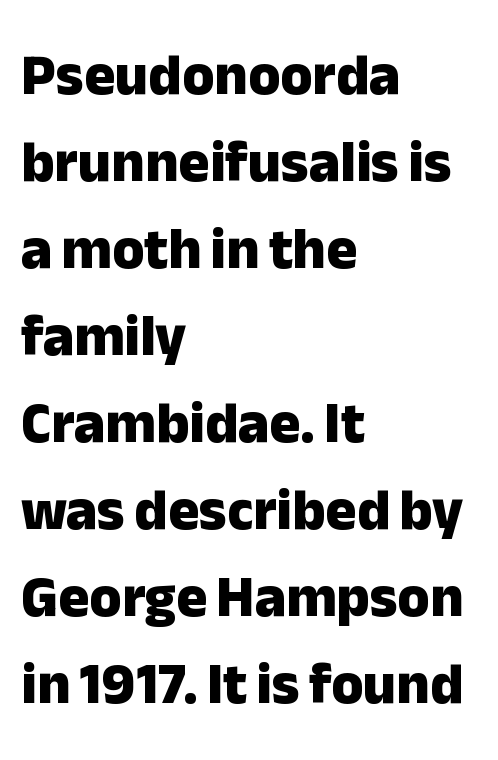
Q: Is the text bold? A: Yes.
Q: Is the text italic (slanted)? A: No, it is upright.
Q: Is the typeface a serif or a sans-serif typeface? A: Sans-serif.
Q: Is the text underlined? A: No.
Q: How is the paragraph aligned? A: Left-aligned.
Q: Is the spacing between letters normal or unusually wide? A: Normal.
Q: Is the spacing between lines tight, normal or loose? A: Normal.
Q: Width (condensed, normal, or wide)? A: Normal.
Q: Stroke contrast? A: Low.
Q: x-height? A: Medium.
Q: Monospaced? A: No.
